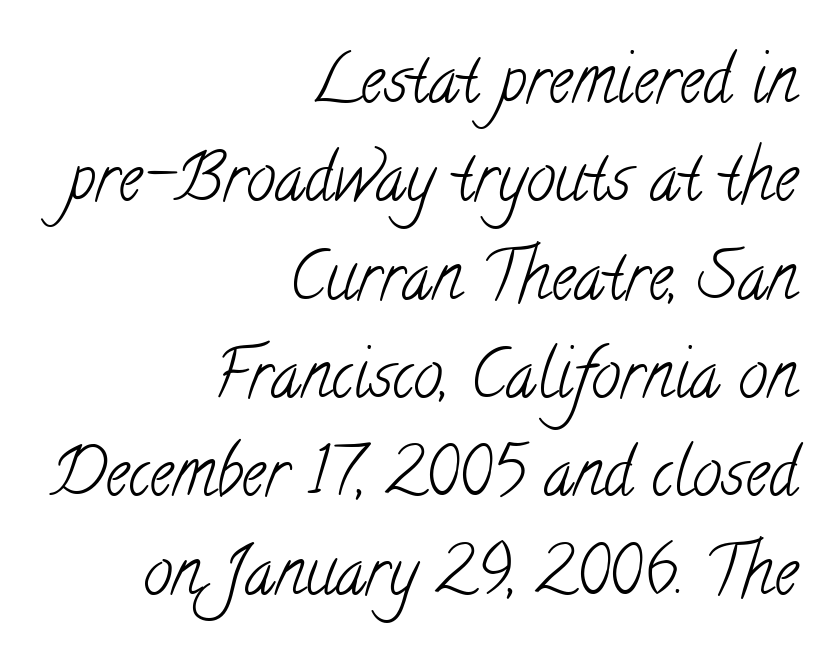
{"serif": "yes", "bold": "no", "weight": "light", "width": "condensed", "stroke_contrast": "low", "x_height": "small", "monospaced": "no", "underline": "no", "align": "right", "line_spacing": "normal", "line_spacing_ratio": 1.49, "letter_spacing": "normal", "letter_spacing_em": 0.0, "glyph_px": 66}
